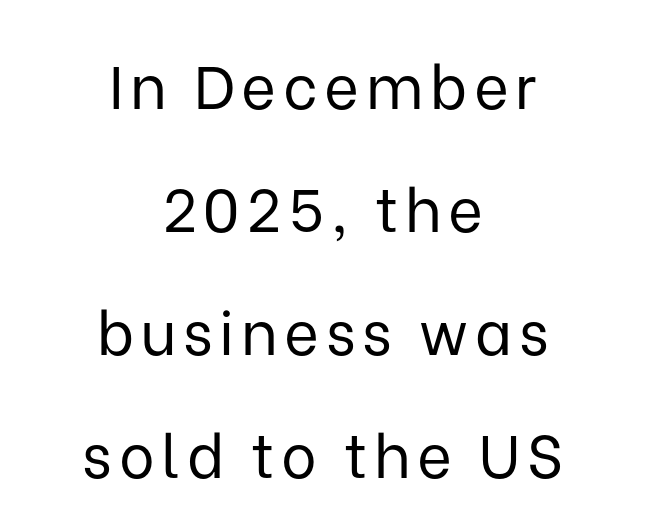
{"serif": "no", "italic": "no", "bold": "no", "weight": "regular", "width": "normal", "stroke_contrast": "low", "x_height": "medium", "monospaced": "no", "underline": "no", "align": "center", "line_spacing": "loose", "line_spacing_ratio": 2.05, "glyph_px": 60}
